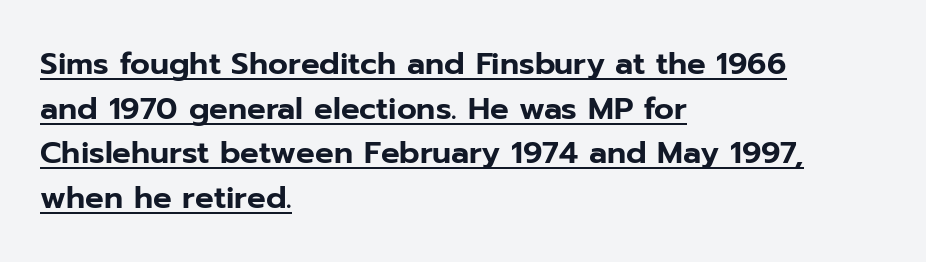
The image shows 31 px sans-serif type, upright; set left-aligned, normal line spacing (1.44x), normal letter spacing, underlined; low stroke contrast and a medium x-height.
